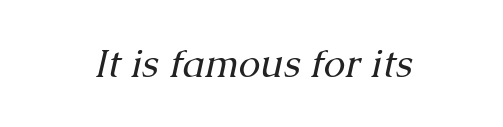
{"serif": "yes", "italic": "yes", "lean": "right", "slant_degrees": 13, "bold": "no", "weight": "regular", "width": "normal", "stroke_contrast": "medium", "x_height": "medium", "monospaced": "no", "underline": "no", "align": "center", "letter_spacing": "normal", "letter_spacing_em": 0.0, "glyph_px": 39}
